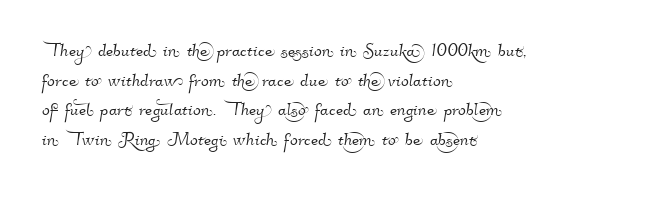
Q: Is the text underlined? A: No.
Q: How is the paragraph aligned? A: Left-aligned.
Q: Is the spacing between letters normal or unusually wide? A: Normal.
Q: Is the spacing between lines tight, normal or loose? A: Normal.
